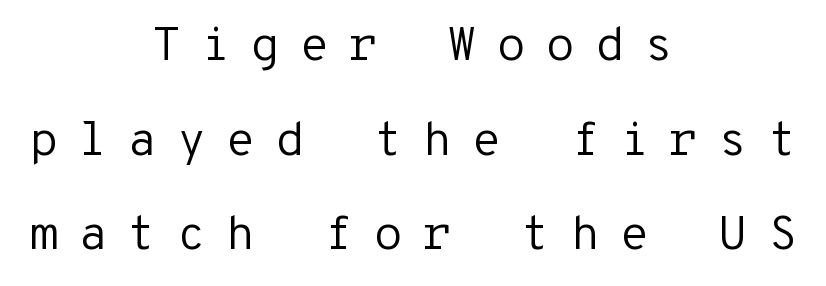
Q: Is the text bold? A: No.
Q: Is the text italic (slanted)? A: No, it is upright.
Q: Is the typeface a serif or a sans-serif typeface? A: Sans-serif.
Q: Is the text underlined? A: No.
Q: How is the paragraph aligned? A: Centered.
Q: Is the spacing between letters normal or unusually wide? A: Unusually wide.
Q: Is the spacing between lines tight, normal or loose? A: Loose.
Q: Width (condensed, normal, or wide)? A: Normal.
Q: Stroke contrast? A: Low.
Q: x-height? A: Medium.
Q: Monospaced? A: Yes.
